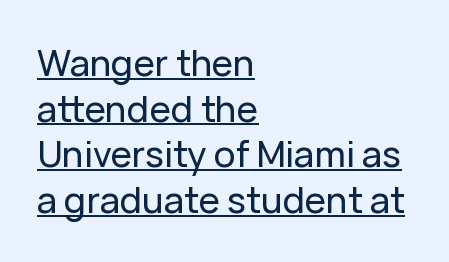
The image shows 36 px sans-serif type, upright; set left-aligned, normal line spacing (1.27x), normal letter spacing, underlined; low stroke contrast and a medium x-height.
